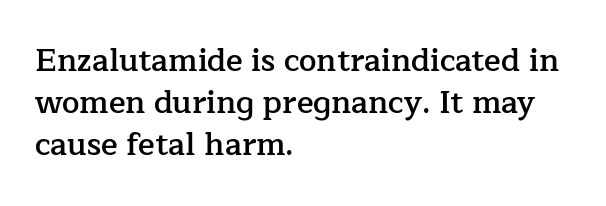
The image shows 31 px semibold serif type, upright; set left-aligned, normal line spacing (1.35x), normal letter spacing, not underlined; low stroke contrast and a medium x-height.
